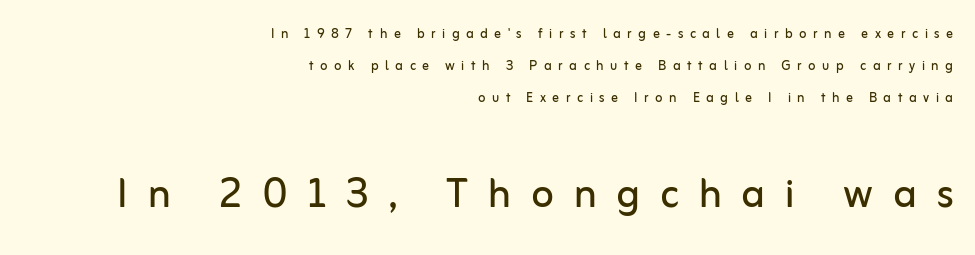
The more generous point size was reserved for the lower chunk. This sample uses an upright cut, with every glyph sitting square on the baseline. Rule under the text: the space is simply empty. The text was rendered using a sans face with plain stroke endings.
